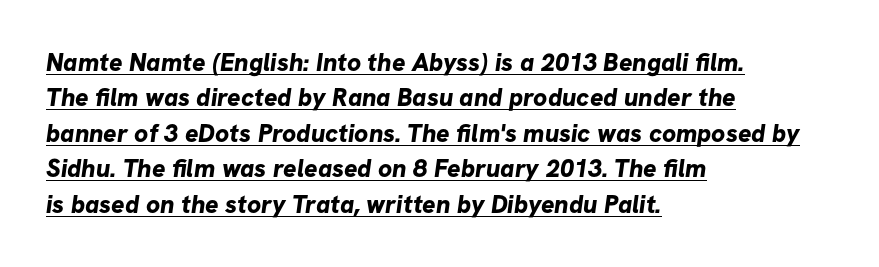
Q: Is the text bold? A: Yes.
Q: Is the text underlined? A: Yes.
Q: How is the paragraph aligned? A: Left-aligned.
Q: Is the spacing between letters normal or unusually wide? A: Normal.
Q: Is the spacing between lines tight, normal or loose? A: Normal.
